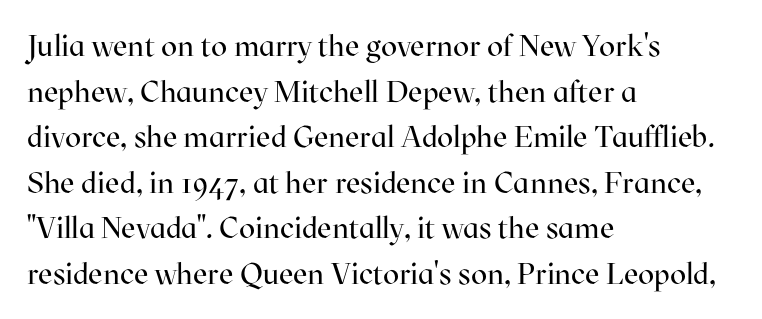
The image shows 30 px regular-weight serif type, upright; set left-aligned, normal line spacing (1.52x), normal letter spacing, not underlined; high stroke contrast and a medium x-height.
